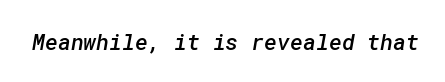
The image shows 22 px text type; set normal letter spacing, not underlined.
